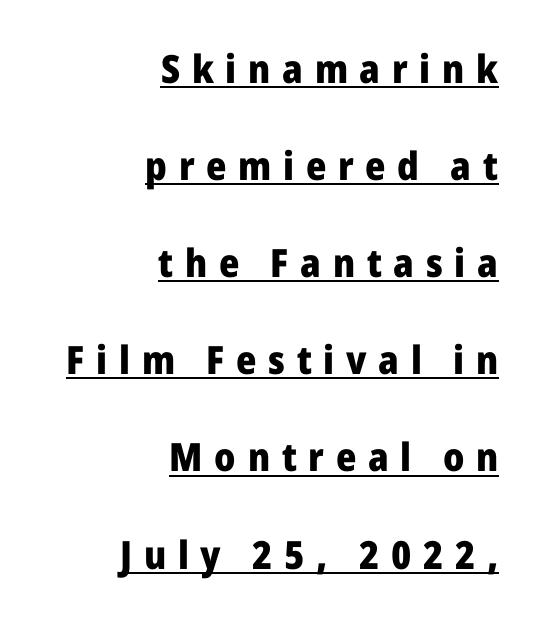
The image shows 39 px heavy sans-serif type, upright; set right-aligned, loose line spacing (2.49x), unusually wide letter spacing (+0.3 em), underlined; low stroke contrast and a medium x-height.
